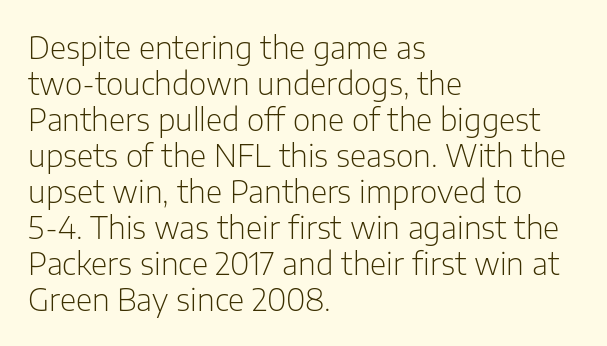
A typesetter would mark this as roman, not italic. Letter spacing: default. Varying glyph widths throughout — classic text-font behaviour. Lines of text with bare space underneath.
